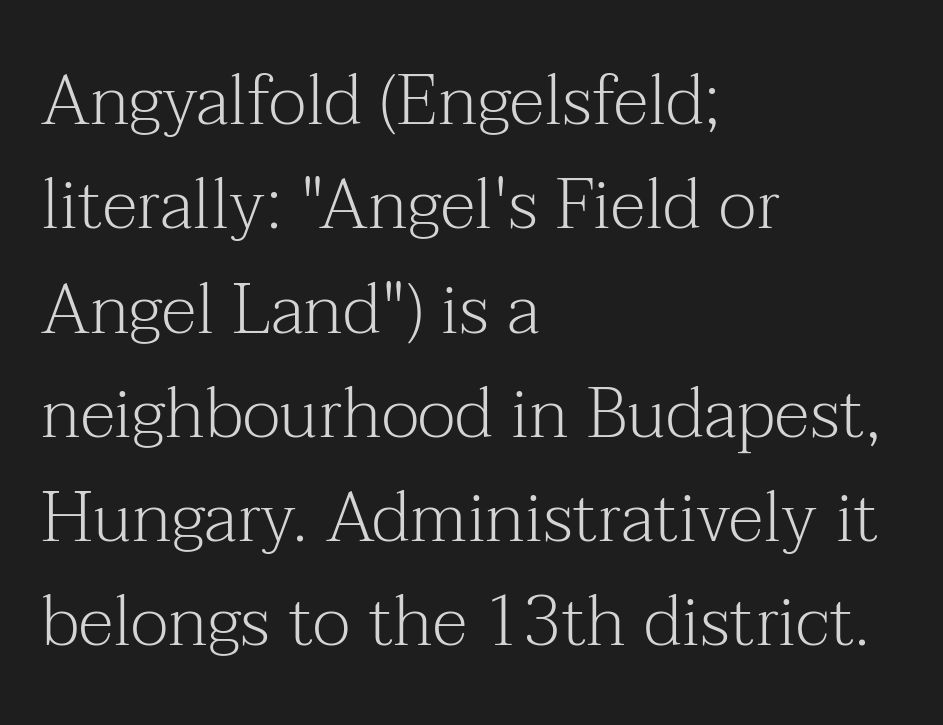
{"serif": "yes", "italic": "no", "bold": "no", "weight": "light", "width": "normal", "stroke_contrast": "medium", "x_height": "medium", "monospaced": "no", "underline": "no", "align": "left", "line_spacing": "normal", "line_spacing_ratio": 1.49, "letter_spacing": "normal", "letter_spacing_em": 0.0, "glyph_px": 70}
